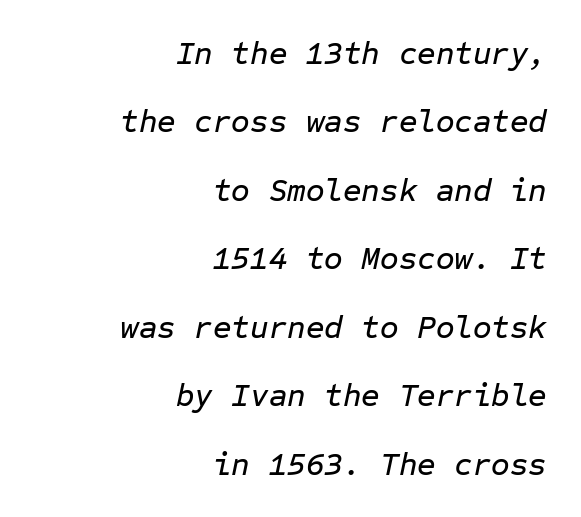
Each word holds together tightly as a unit, with standard inter-letter gaps. Do the characters align in a grid? Yes, the font is monospaced. In CSS terms this would be text-align: right. Whoever set this chose breathing room over compactness in the vertical rhythm. Anything drawn beneath the words? Only blank space.
